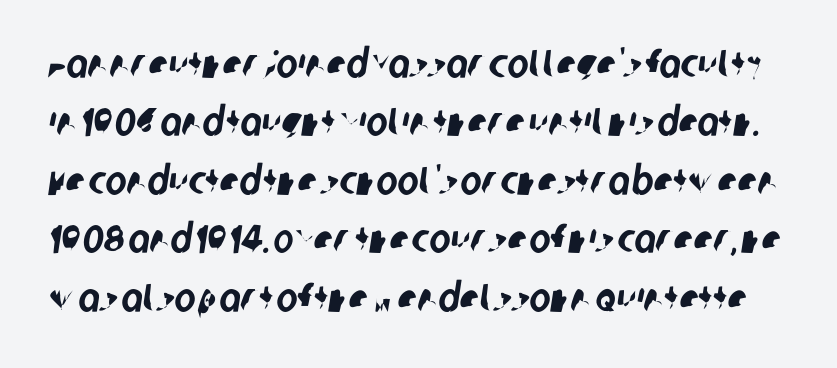
The tracking reads as untouched default to a designer's eye. The passage shown is not underscored anywhere. What kind of face is this? One without serifs — a sans. The vertical gap from one line to the next is medium. Looks like regular typesetting: each glyph gets only the width it needs.
